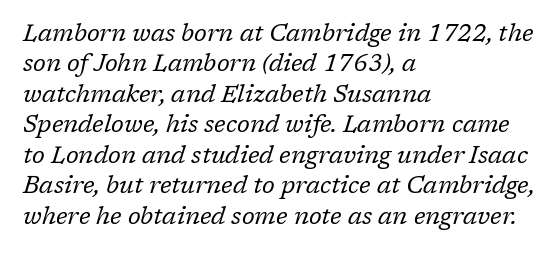
The image shows 24 px text type, italic (leaning right); set left-aligned, normal line spacing (1.27x), normal letter spacing, not underlined.
